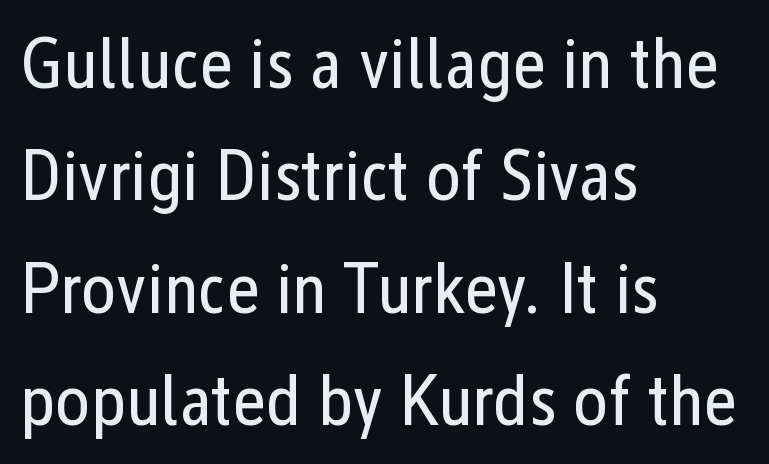
{"serif": "no", "italic": "no", "bold": "no", "weight": "regular", "width": "condensed", "stroke_contrast": "low", "x_height": "medium", "monospaced": "no", "underline": "no", "align": "left", "line_spacing": "normal", "line_spacing_ratio": 1.54, "letter_spacing": "normal", "letter_spacing_em": 0.0, "glyph_px": 73}
